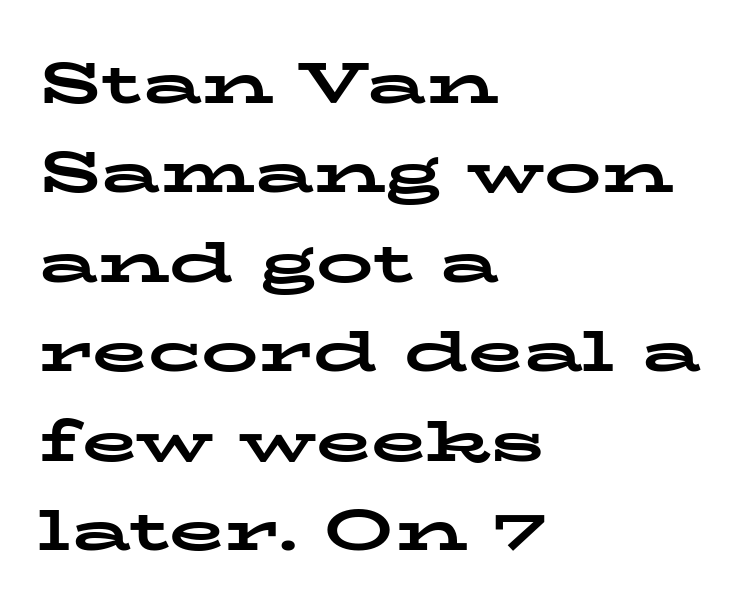
{"serif": "yes", "italic": "no", "bold": "yes", "weight": "bold", "width": "wide", "stroke_contrast": "low", "x_height": "medium", "monospaced": "no", "underline": "no", "align": "left", "line_spacing": "normal", "line_spacing_ratio": 1.57, "letter_spacing": "normal", "letter_spacing_em": 0.0, "glyph_px": 57}
